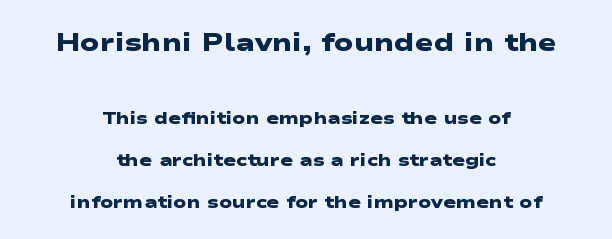
{"bold": "yes", "underline": "no", "align": "center", "line_spacing": "loose", "line_spacing_ratio": 2.45, "letter_spacing": "normal", "letter_spacing_em": 0.0, "larger_block": "first", "size_ratio": 1.47, "glyph_px": 25}
